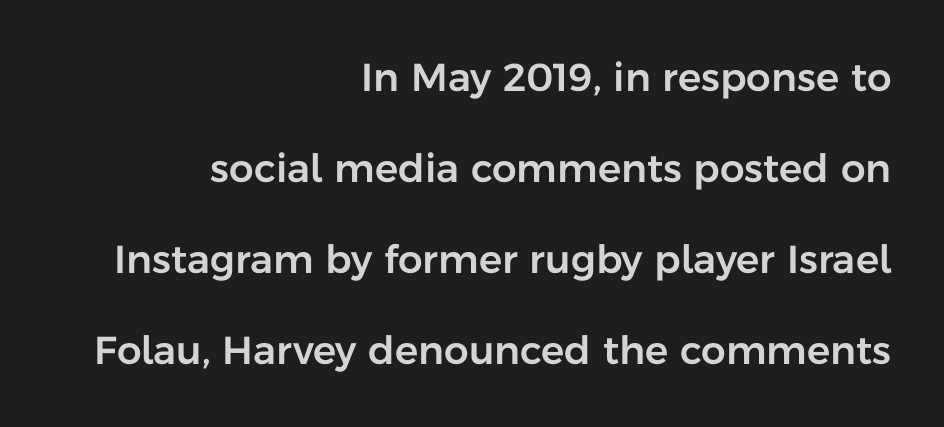
The image shows 39 px sans-serif type, upright; set right-aligned, loose line spacing (2.33x), normal letter spacing, not underlined; low stroke contrast and a medium x-height.
